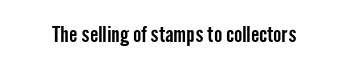
The image shows 22 px text type, upright; set normal letter spacing, not underlined.
